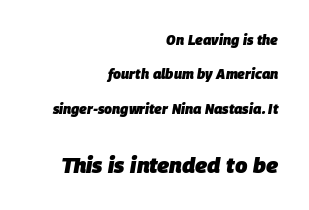
{"italic": "yes", "lean": "right", "slant_degrees": 9, "bold": "yes", "underline": "no", "align": "right", "line_spacing": "loose", "line_spacing_ratio": 2.45, "letter_spacing": "normal", "letter_spacing_em": 0.0, "larger_block": "second", "size_ratio": 1.57, "glyph_px": 22}
